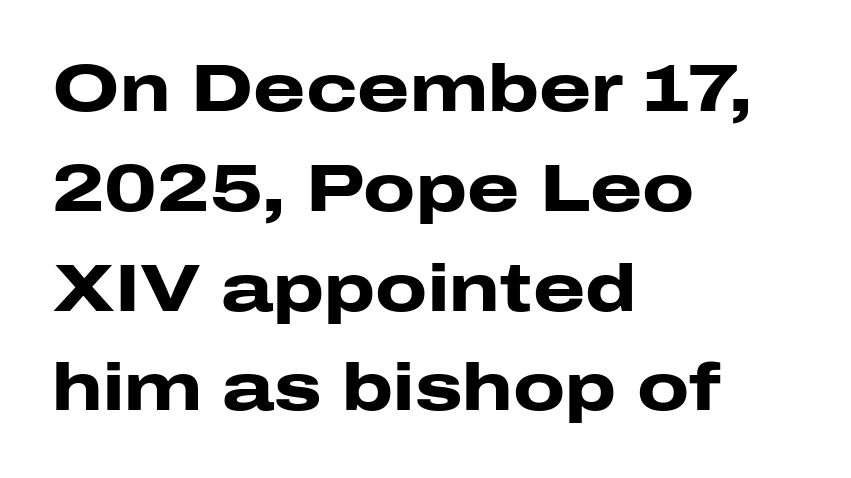
The font's upright variant was chosen for this text. The sample has been set heavy, in full bold. These lines are rendered in a variable-pitch font. This rendering leaves character spacing at its baseline value. Leading: standard.
